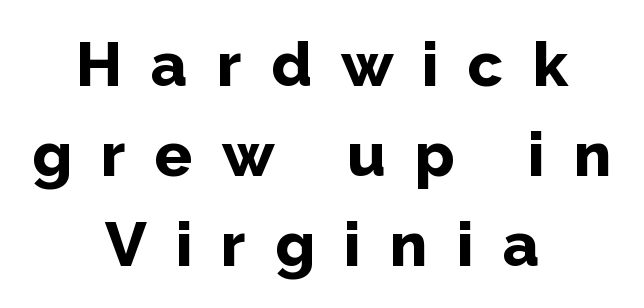
Q: Is the text bold? A: Yes.
Q: Is the text italic (slanted)? A: No, it is upright.
Q: Is the typeface a serif or a sans-serif typeface? A: Sans-serif.
Q: Is the text underlined? A: No.
Q: How is the paragraph aligned? A: Centered.
Q: Is the spacing between letters normal or unusually wide? A: Unusually wide.
Q: Is the spacing between lines tight, normal or loose? A: Normal.
Q: Width (condensed, normal, or wide)? A: Normal.
Q: Stroke contrast? A: Low.
Q: x-height? A: Medium.
Q: Monospaced? A: No.
